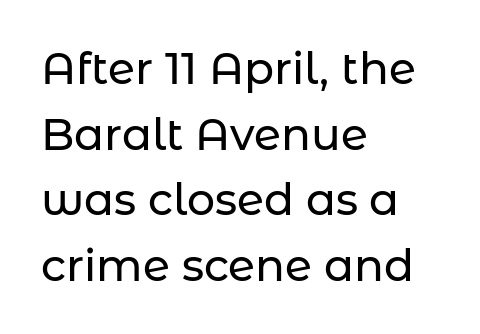
{"serif": "no", "italic": "no", "width": "normal", "stroke_contrast": "low", "x_height": "medium", "monospaced": "no", "underline": "no", "align": "left", "line_spacing": "normal", "line_spacing_ratio": 1.49, "letter_spacing": "normal", "letter_spacing_em": 0.0, "glyph_px": 44}
